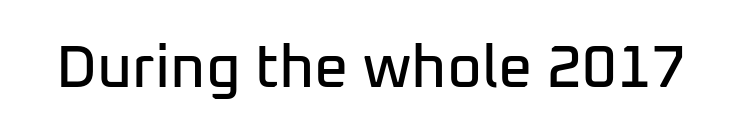
The image shows 60 px sans-serif type, upright; set normal letter spacing, not underlined; low stroke contrast and a medium x-height.
